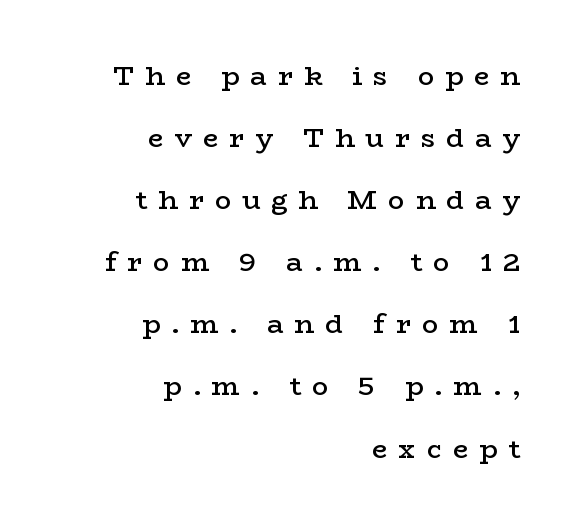
The image shows 27 px text type, upright; set right-aligned, loose line spacing (2.3x), unusually wide letter spacing (+0.41 em), not underlined.
